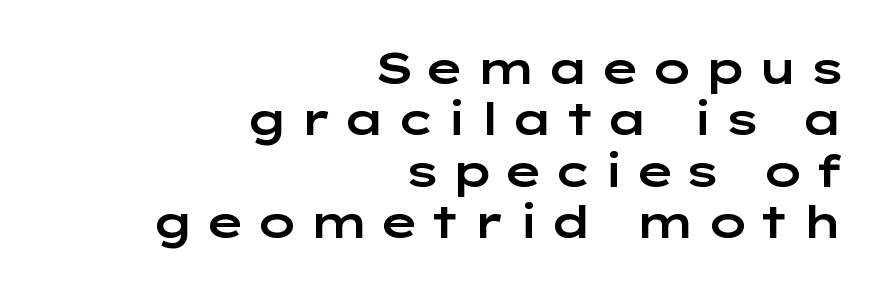
The image shows 44 px wide sans-serif type, upright; set right-aligned, line spacing 1.17x, unusually wide letter spacing (+0.2 em), not underlined; low stroke contrast and a medium x-height.
